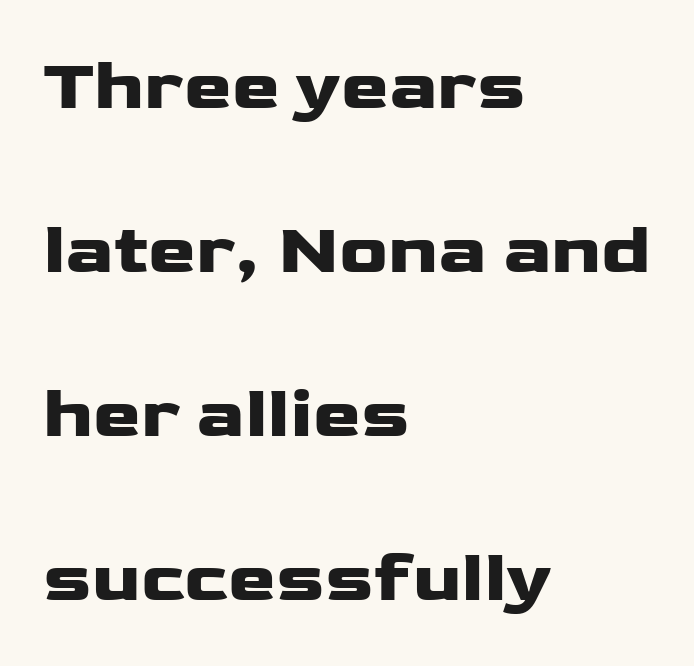
The letters advance in unequal steps, a hallmark of proportional type. Vertically, the passage feels expansive, rows floating well apart. Strokes here are thick enough to call this a true bold. If you drew a line through each stem, it would be perfectly vertical.
